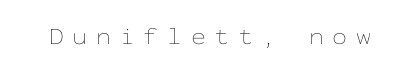
The image shows 24 px text type, upright; set unusually wide letter spacing (+0.36 em), not underlined.
